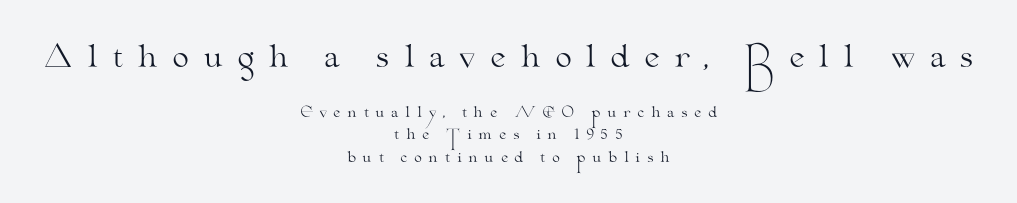
The image shows 30 px light, wide serif type, upright; set centered, normal line spacing (1.62x), unusually wide letter spacing (+0.45 em), not underlined; the first (top) block is 2.14x larger; medium stroke contrast and a small x-height.
